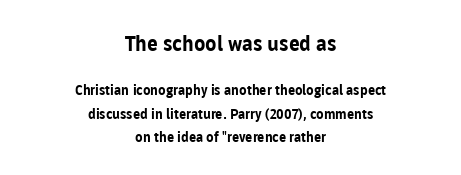
The image shows 21 px bold type, upright; set centered, normal line spacing (1.65x), normal letter spacing, not underlined; the first (top) block is 1.5x larger.
